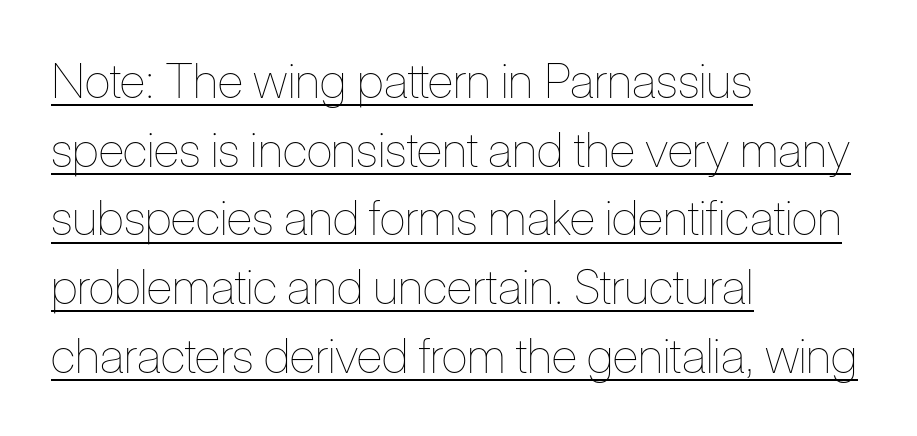
Q: Is the text bold? A: No.
Q: Is the text italic (slanted)? A: No, it is upright.
Q: Is the text underlined? A: Yes.
Q: How is the paragraph aligned? A: Left-aligned.
Q: Is the spacing between letters normal or unusually wide? A: Normal.
Q: Is the spacing between lines tight, normal or loose? A: Normal.
Q: Width (condensed, normal, or wide)? A: Condensed.
Q: Stroke contrast? A: Low.
Q: x-height? A: Medium.
Q: Monospaced? A: No.
